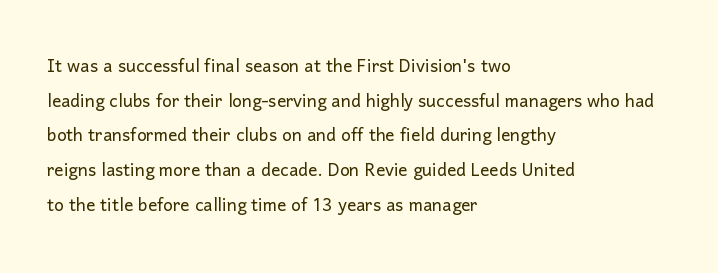
Vertical strokes here are truly vertical. Is the block centered? No — it sits flush against the left margin. Standard letterfit; no display-style spreading of the glyphs. This is not heavy type; no bold has been used.
